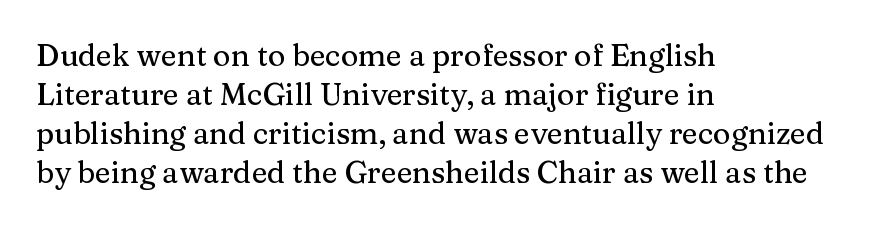
The image shows 30 px serif type, upright; set left-aligned, normal line spacing (1.3x), normal letter spacing, not underlined; medium stroke contrast and a medium x-height.
